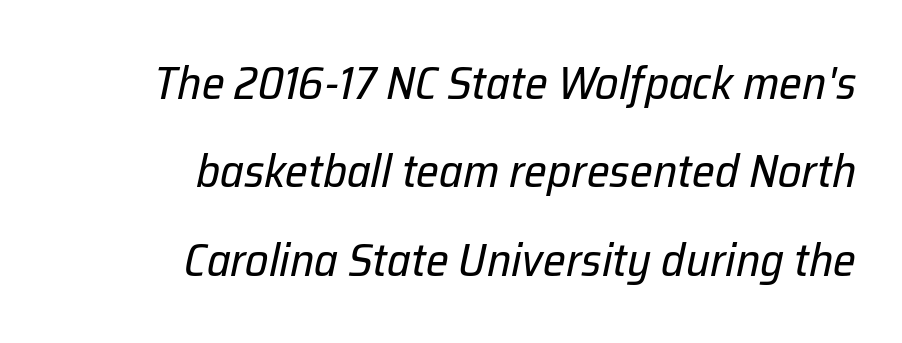
Q: Is the text bold? A: No.
Q: Is the text italic (slanted)? A: Yes, it leans right by about 12 degrees.
Q: Is the text underlined? A: No.
Q: How is the paragraph aligned? A: Right-aligned.
Q: Is the spacing between letters normal or unusually wide? A: Normal.
Q: Is the spacing between lines tight, normal or loose? A: Loose.
Q: Width (condensed, normal, or wide)? A: Normal.
Q: Stroke contrast? A: Low.
Q: x-height? A: Medium.
Q: Monospaced? A: No.
